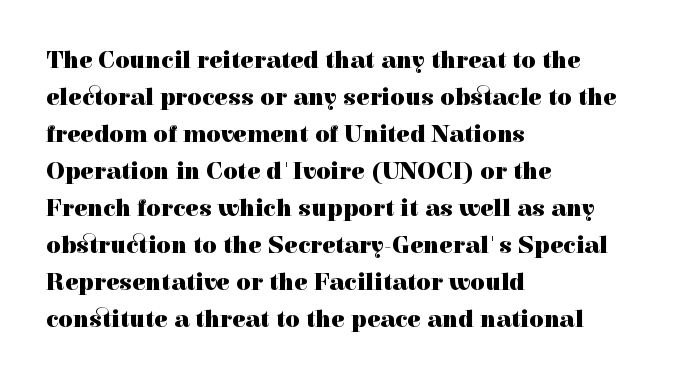
Horizontally, the lines are justified to the leading edge only. These words are printed bold, with thick strokes throughout. These lines sit exactly where default settings would place them. Every character sits straight up, as roman type does. Beneath every word, the page is bare.
